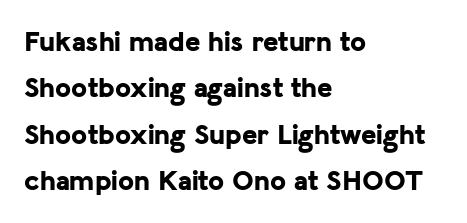
Q: Is the text bold? A: Yes.
Q: Is the text italic (slanted)? A: No, it is upright.
Q: Is the typeface a serif or a sans-serif typeface? A: Sans-serif.
Q: Is the text underlined? A: No.
Q: How is the paragraph aligned? A: Left-aligned.
Q: Is the spacing between letters normal or unusually wide? A: Normal.
Q: Is the spacing between lines tight, normal or loose? A: Normal.
Q: Width (condensed, normal, or wide)? A: Normal.
Q: Stroke contrast? A: Low.
Q: x-height? A: Medium.
Q: Monospaced? A: No.
